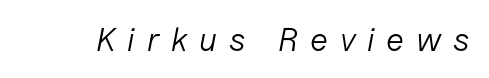
Each word looks stretched out because of the extra space between its letters. Emphasis-style slanted type is in use. The rendering uses natural spacing where letterforms have individual widths. Weight: regular or lighter. Check under the words: just untouched page.
